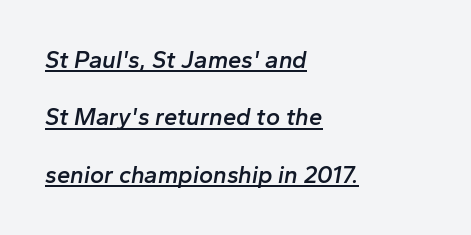
Q: Is the text bold? A: Semi-bold.
Q: Is the text italic (slanted)? A: Yes, it leans right by about 10 degrees.
Q: Is the text underlined? A: Yes.
Q: How is the paragraph aligned? A: Left-aligned.
Q: Is the spacing between letters normal or unusually wide? A: Normal.
Q: Is the spacing between lines tight, normal or loose? A: Loose.
